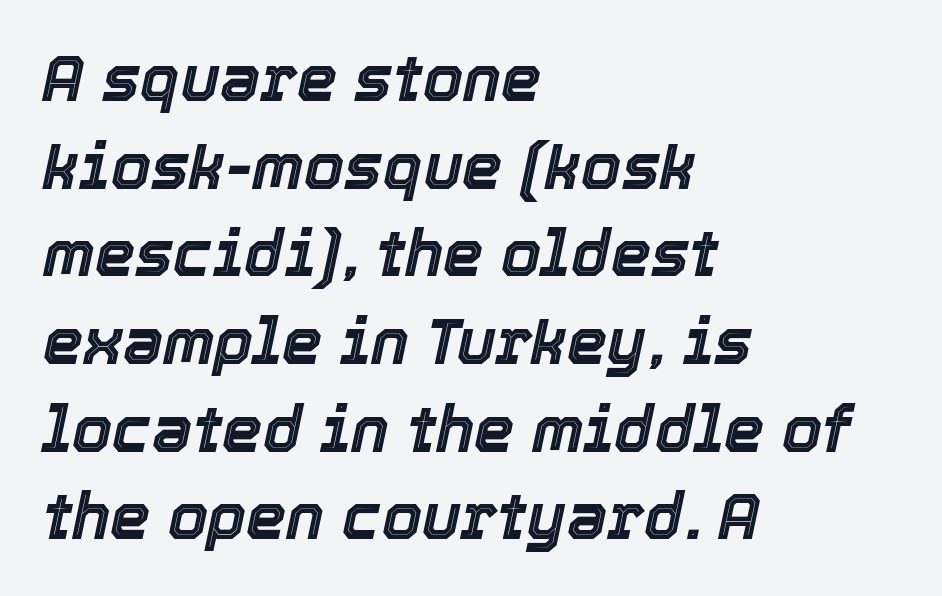
Do the characters align in a grid? No, the font is proportional. Rule under the text: the space is simply empty. Inter-character spacing is left at the font's built-in metrics. Vertically, the passage feels balanced, rows spaced as you'd expect. Slant detected: the letters are inclined.
